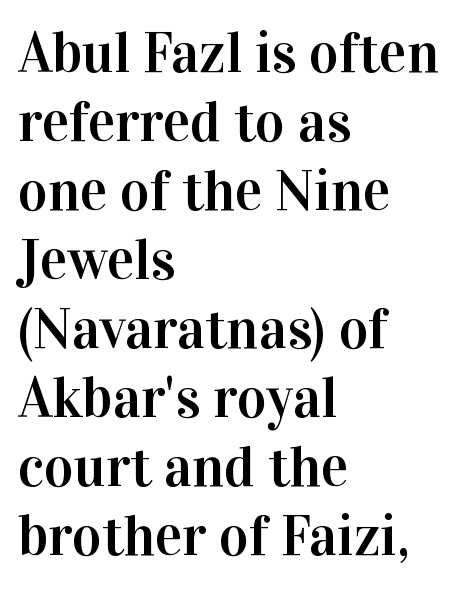
{"serif": "yes", "italic": "no", "width": "normal", "stroke_contrast": "high", "x_height": "medium", "monospaced": "no", "underline": "no", "align": "left", "line_spacing_ratio": 1.21, "letter_spacing": "normal", "letter_spacing_em": 0.0, "glyph_px": 57}
